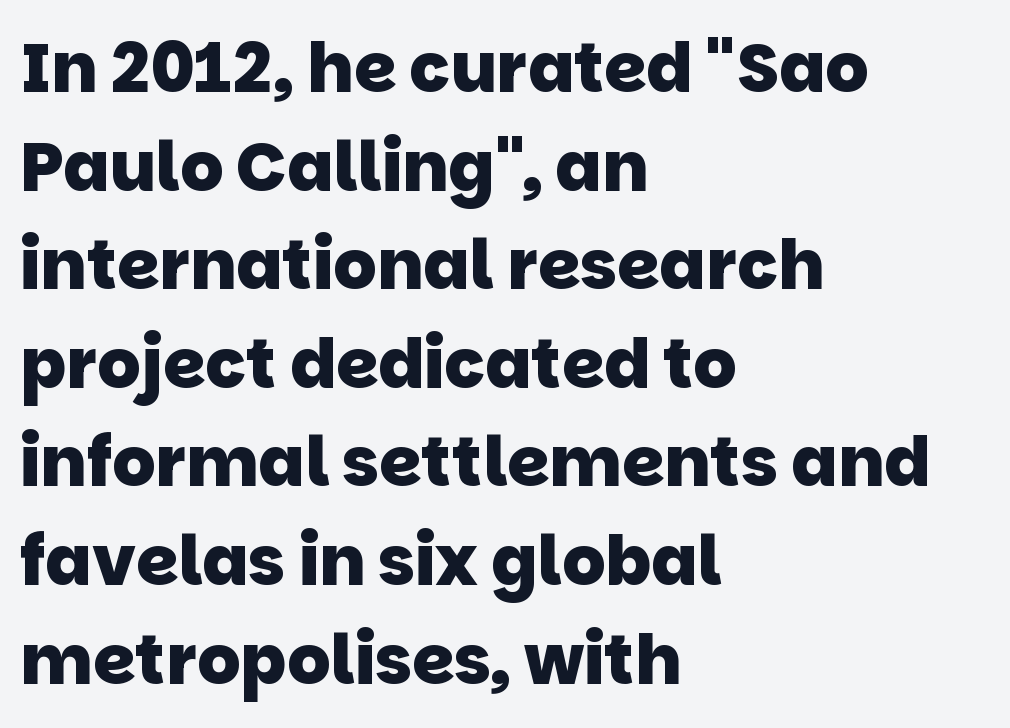
{"serif": "no", "bold": "yes", "weight": "heavy", "width": "normal", "stroke_contrast": "low", "x_height": "large", "monospaced": "no", "underline": "no", "align": "left", "line_spacing": "normal", "line_spacing_ratio": 1.45, "letter_spacing": "normal", "letter_spacing_em": 0.0, "glyph_px": 68}
